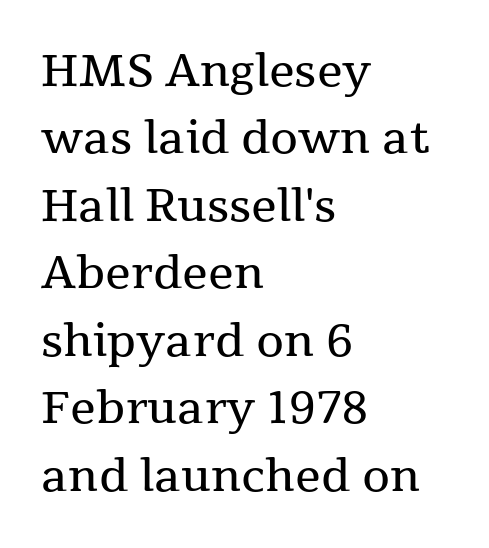
Q: Is the text bold? A: No.
Q: Is the text italic (slanted)? A: No, it is upright.
Q: Is the typeface a serif or a sans-serif typeface? A: Serif.
Q: Is the text underlined? A: No.
Q: How is the paragraph aligned? A: Left-aligned.
Q: Is the spacing between letters normal or unusually wide? A: Normal.
Q: Is the spacing between lines tight, normal or loose? A: Normal.
Q: Width (condensed, normal, or wide)? A: Normal.
Q: Stroke contrast? A: Medium.
Q: x-height? A: Medium.
Q: Monospaced? A: No.
